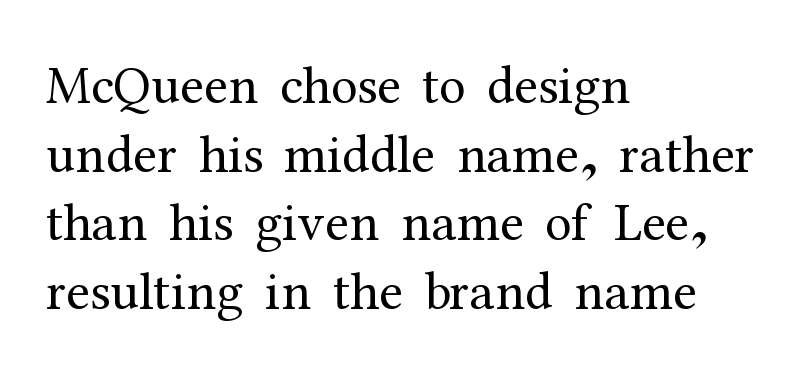
The rag falls on the right side of this text block. Inter-character spacing is left at the font's built-in metrics. One glance says typical: line gaps are just what's usual. Quick note: not italic, upright. The space directly below the letters is spotless.
